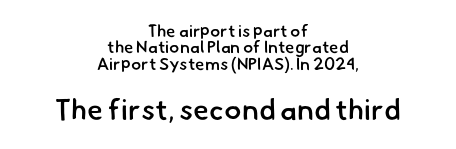
Q: Is the text bold? A: Semi-bold.
Q: Is the typeface a serif or a sans-serif typeface? A: Sans-serif.
Q: Is the text underlined? A: No.
Q: How is the paragraph aligned? A: Centered.
Q: Is the spacing between letters normal or unusually wide? A: Normal.
Q: Is the spacing between lines tight, normal or loose? A: Tight.
Q: Which block of text is set in a larger size, the first (top) or the second (bottom)? A: The second (bottom) one.
Q: Width (condensed, normal, or wide)? A: Normal.
Q: Stroke contrast? A: Low.
Q: x-height? A: Small.
Q: Monospaced? A: No.
